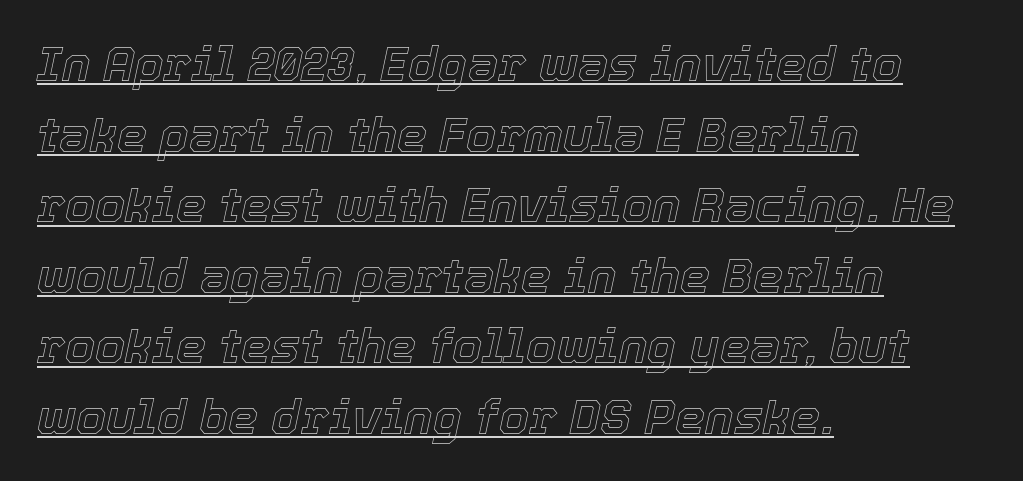
{"italic": "yes", "lean": "right", "slant_degrees": 12, "width": "normal", "x_height": "medium", "monospaced": "no", "underline": "yes", "align": "left", "line_spacing": "normal", "line_spacing_ratio": 1.47, "letter_spacing": "normal", "letter_spacing_em": 0.0, "glyph_px": 48}
